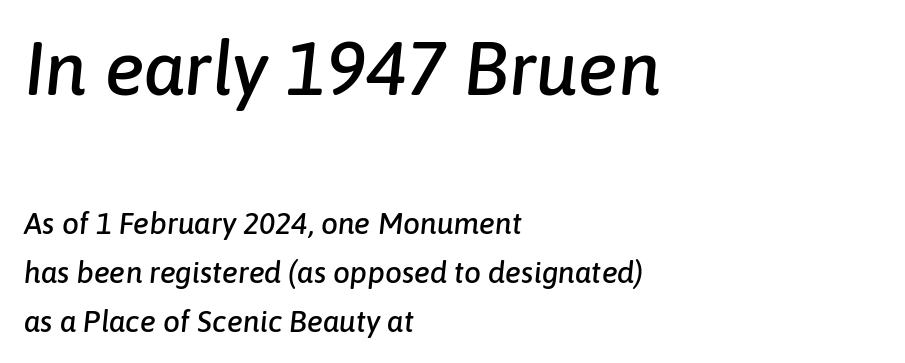
Words appear dense and cohesive because spacing is normal. A typesetter would call this proportional, since set widths differ per character. In terms of leading, this rendering sits right in the middle. The ragged edge is on the right, which tells us the setting is flush left.
